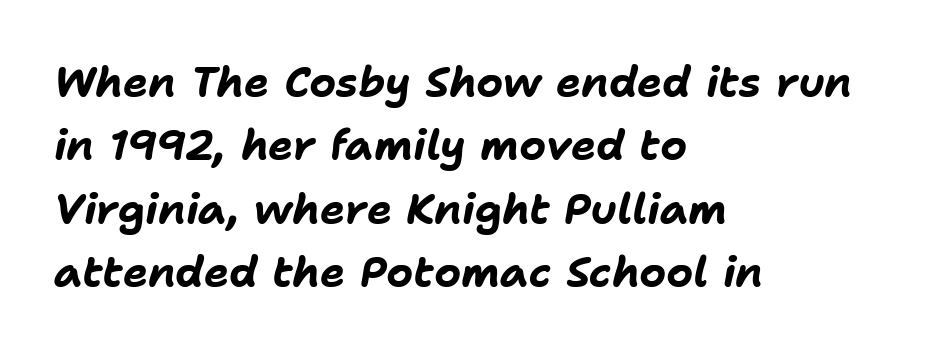
The image shows 42 px bold type, italic (leaning right); set left-aligned, normal line spacing (1.51x), normal letter spacing, not underlined; low stroke contrast and a medium x-height.
